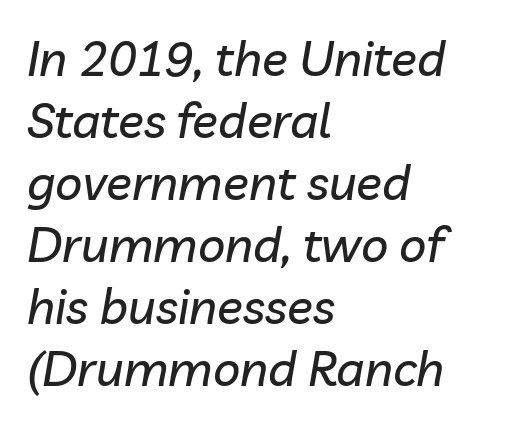
The image shows 48 px text type, italic (leaning right); set left-aligned, normal line spacing (1.29x), normal letter spacing, not underlined; low stroke contrast and a medium x-height.
